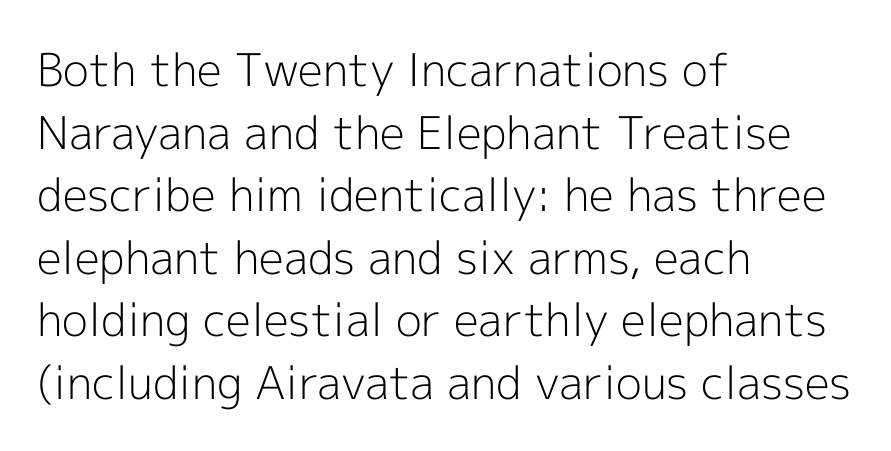
The weight would be labelled regular, book, light, or lighter still. The lines sit at an ordinary, default distance from one another. How are the letters spaced? Ordinarily, with no added tracking. Check under the words: just untouched page. The rendering uses natural spacing where letterforms have individual widths. This sample is left-justified, so line endings fall wherever the words run out.
